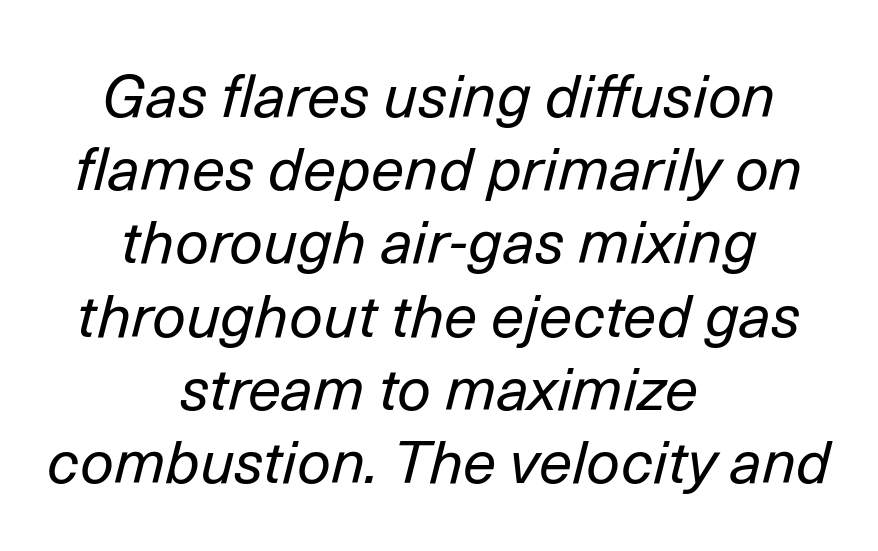
{"italic": "yes", "lean": "right", "slant_degrees": 14, "bold": "no", "weight": "regular", "width": "normal", "stroke_contrast": "low", "x_height": "medium", "monospaced": "no", "underline": "no", "align": "center", "line_spacing_ratio": 1.22, "letter_spacing": "normal", "letter_spacing_em": 0.0, "glyph_px": 60}
